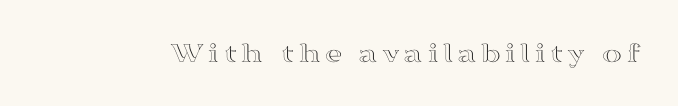
{"italic": "no", "width": "wide", "x_height": "medium", "monospaced": "no", "underline": "no", "glyph_px": 30}
